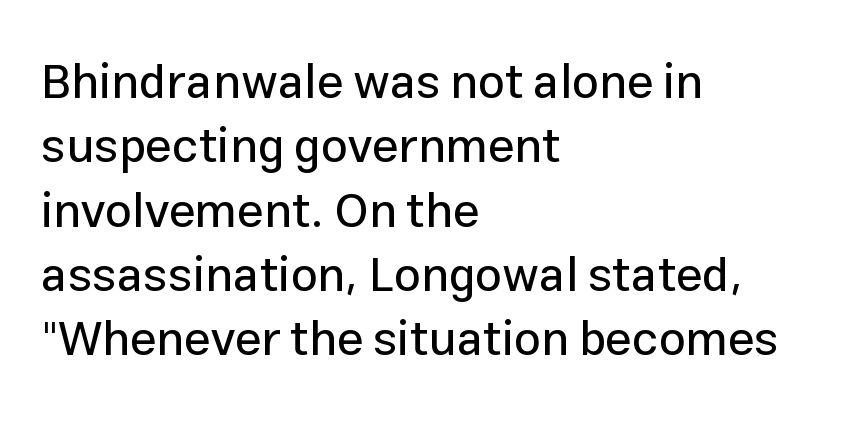
Q: Is the text italic (slanted)? A: No, it is upright.
Q: Is the typeface a serif or a sans-serif typeface? A: Sans-serif.
Q: Is the text underlined? A: No.
Q: How is the paragraph aligned? A: Left-aligned.
Q: Is the spacing between letters normal or unusually wide? A: Normal.
Q: Is the spacing between lines tight, normal or loose? A: Normal.
Q: Width (condensed, normal, or wide)? A: Normal.
Q: Stroke contrast? A: Low.
Q: x-height? A: Medium.
Q: Monospaced? A: No.
